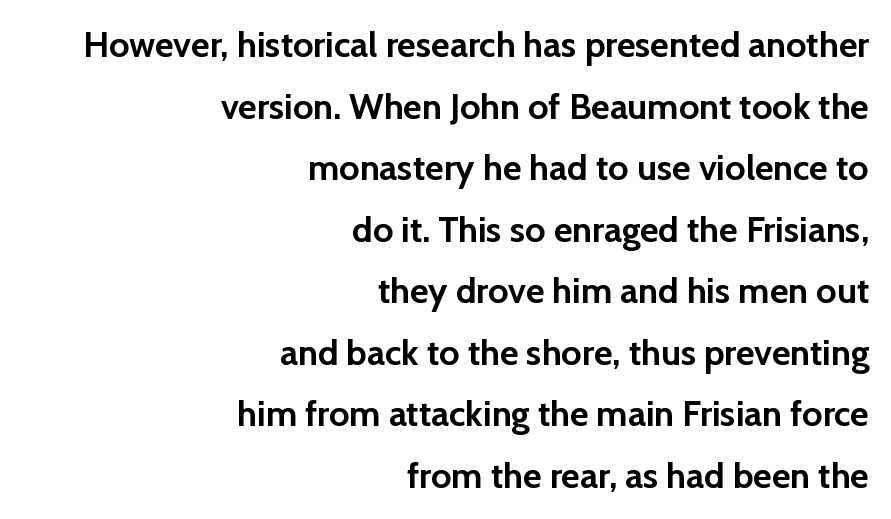
{"serif": "no", "italic": "no", "bold": "yes", "weight": "semibold", "width": "normal", "stroke_contrast": "low", "x_height": "medium", "monospaced": "no", "underline": "no", "align": "right", "line_spacing_ratio": 1.71, "letter_spacing": "normal", "letter_spacing_em": 0.0, "glyph_px": 36}
